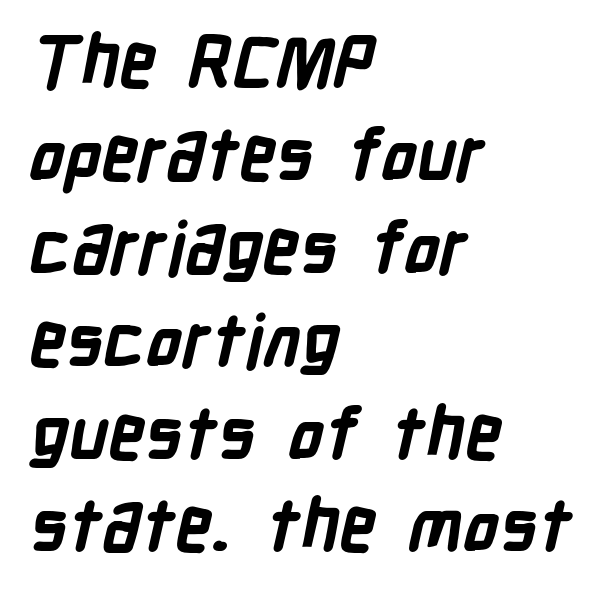
{"serif": "no", "bold": "yes", "weight": "bold", "width": "condensed", "stroke_contrast": "low", "x_height": "medium", "monospaced": "no", "underline": "no", "align": "left", "line_spacing": "normal", "line_spacing_ratio": 1.29, "letter_spacing": "normal", "letter_spacing_em": 0.0, "glyph_px": 72}
